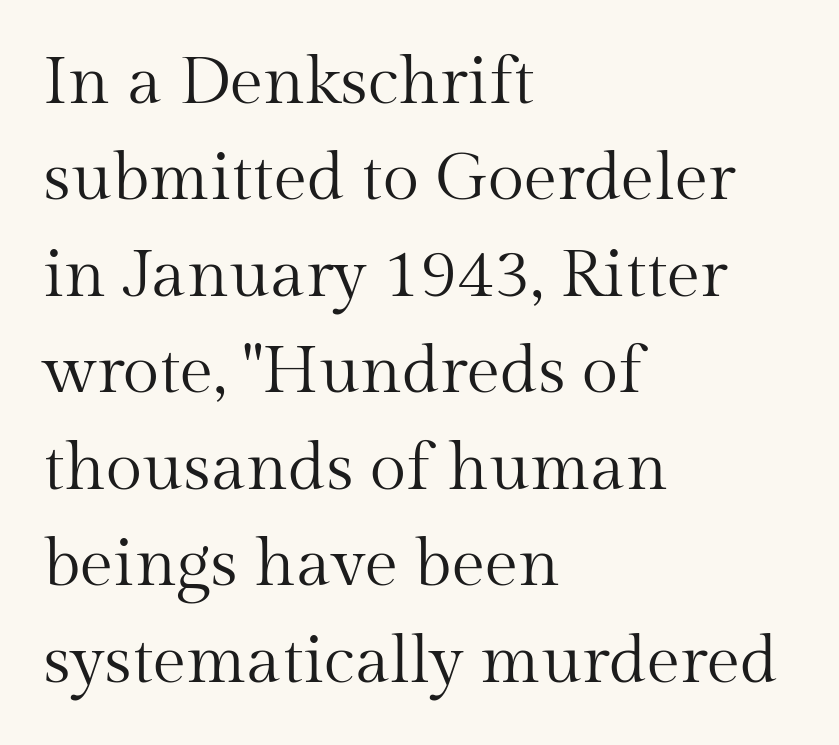
The image shows 67 px regular-weight serif type, upright; set left-aligned, normal line spacing (1.44x), normal letter spacing, not underlined; medium stroke contrast and a medium x-height.
